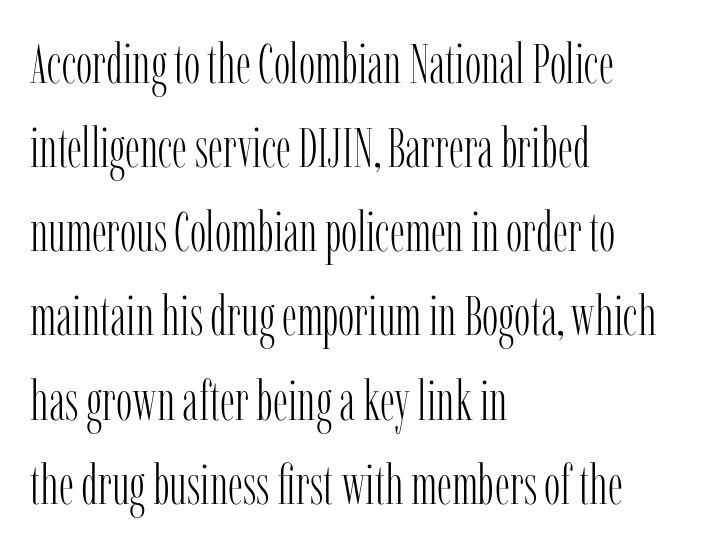
{"serif": "yes", "italic": "no", "bold": "no", "weight": "light", "width": "condensed", "stroke_contrast": "low", "x_height": "medium", "monospaced": "no", "underline": "no", "align": "left", "line_spacing": "normal", "line_spacing_ratio": 1.53, "letter_spacing": "normal", "letter_spacing_em": 0.0, "glyph_px": 55}
